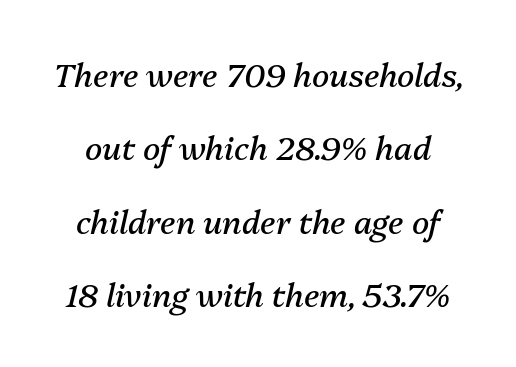
{"italic": "yes", "lean": "right", "slant_degrees": 13, "bold": "no", "weight": "regular", "width": "normal", "stroke_contrast": "medium", "x_height": "medium", "monospaced": "no", "underline": "no", "line_spacing": "loose", "line_spacing_ratio": 2.29, "letter_spacing": "normal", "letter_spacing_em": 0.0, "glyph_px": 32}
